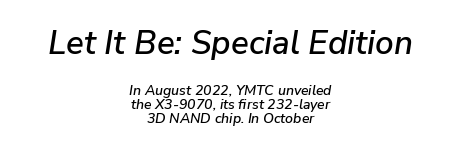
Unmarked baselines from the first word to the last. Compare the two chunks: the upper has the greater cap height. Looks like regular typesetting: each glyph gets only the width it needs. Words appear dense and cohesive because spacing is normal. Posture: slanted.
